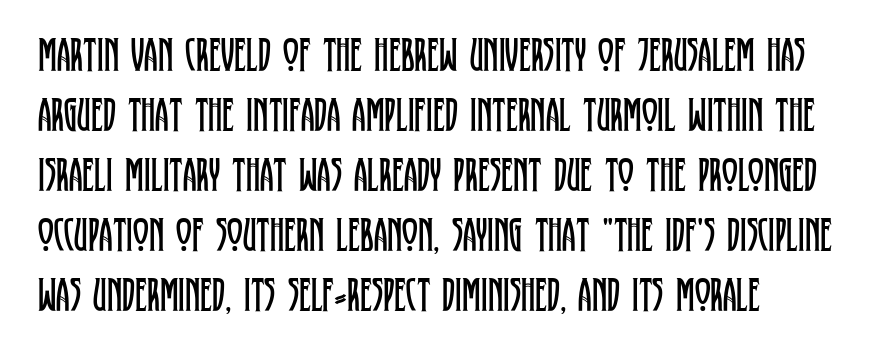
{"serif": "yes", "italic": "no", "bold": "no", "weight": "regular", "width": "condensed", "stroke_contrast": "low", "x_height": "large", "monospaced": "no", "underline": "no", "align": "left", "line_spacing": "normal", "line_spacing_ratio": 1.25, "letter_spacing": "normal", "letter_spacing_em": 0.0, "glyph_px": 48}
